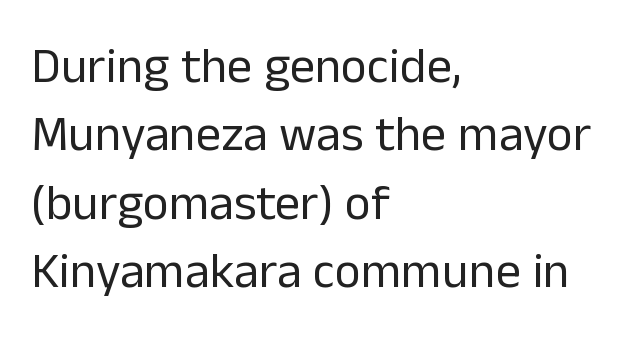
Q: Is the text bold? A: No.
Q: Is the text italic (slanted)? A: No, it is upright.
Q: Is the typeface a serif or a sans-serif typeface? A: Sans-serif.
Q: Is the text underlined? A: No.
Q: How is the paragraph aligned? A: Left-aligned.
Q: Is the spacing between letters normal or unusually wide? A: Normal.
Q: Is the spacing between lines tight, normal or loose? A: Normal.
Q: Width (condensed, normal, or wide)? A: Normal.
Q: Stroke contrast? A: Low.
Q: x-height? A: Medium.
Q: Monospaced? A: No.
